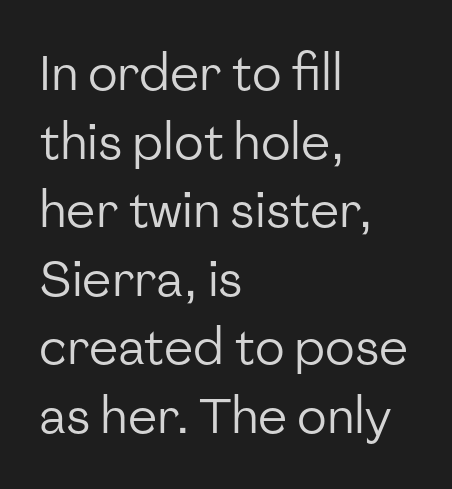
Regarding leading, the lines here are spaced in the standard way. Reading down the block, your eye returns to a fixed left position each line. Underlining? Definitely not there. You could not count columns in this text — the font is proportionally spaced. The font family rendered here belongs to the sans-serif group.
